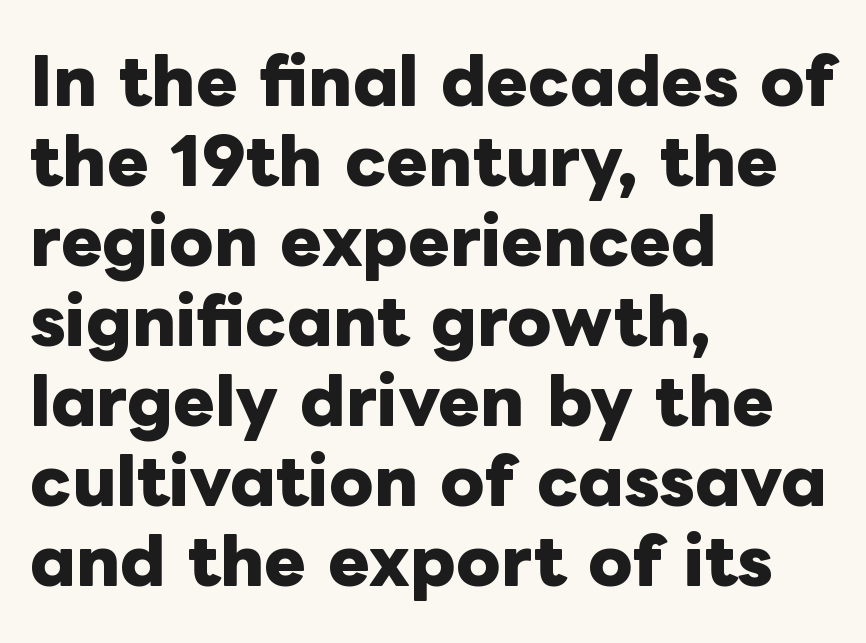
The image shows 63 px heavy type, upright; set left-aligned, normal line spacing (1.27x), normal letter spacing, not underlined; low stroke contrast and a medium x-height.
